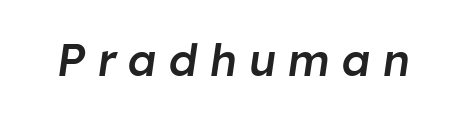
{"italic": "yes", "lean": "right", "slant_degrees": 8, "bold": "semi", "weight": "semibold", "width": "normal", "stroke_contrast": "low", "x_height": "medium", "monospaced": "no", "underline": "no", "letter_spacing": "wide", "letter_spacing_em": 0.26, "glyph_px": 45}
